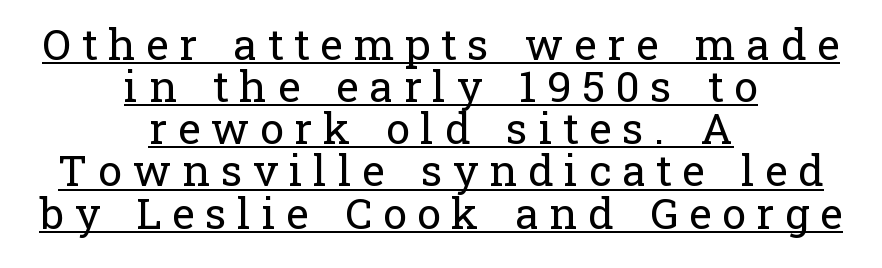
Stem width sits at or under what a default text font uses. These characters rest on top of a visible drawn line. Teacher's note: observe the equal gaps on both sides — that is centered alignment. Display-style spreading of the glyphs; the letterfit is very open.
